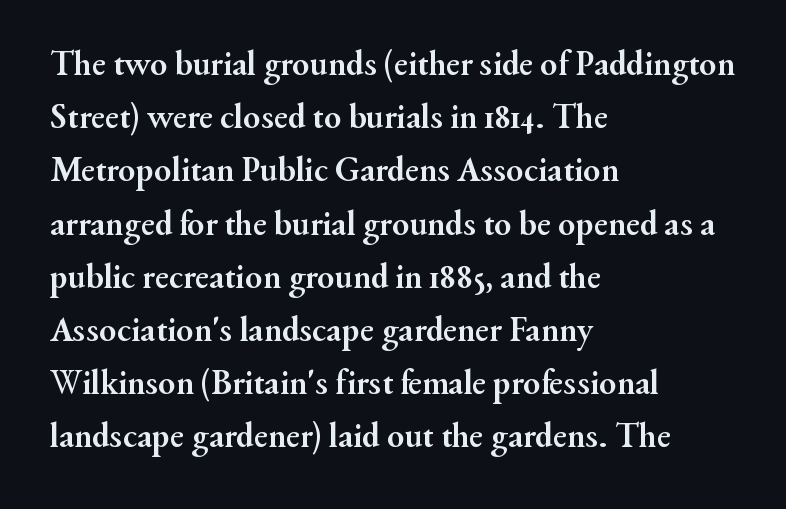
The zone under the glyphs is completely vacant. The characters look thick and weighty, a clear bold. Words appear dense and cohesive because spacing is normal. These lines are composed in type with serifs.
